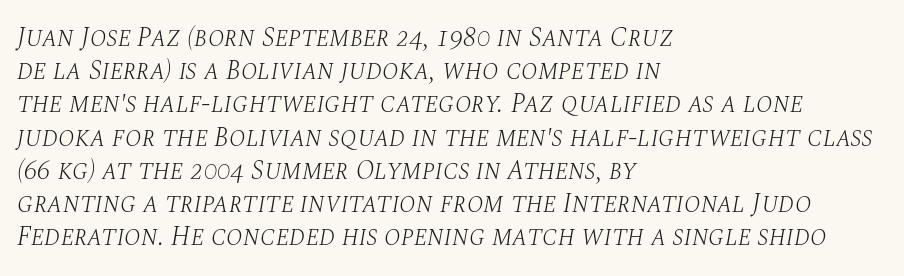
Q: Is the text bold? A: No.
Q: Is the text italic (slanted)? A: Yes, it leans right by about 10 degrees.
Q: Is the text underlined? A: No.
Q: How is the paragraph aligned? A: Left-aligned.
Q: Is the spacing between letters normal or unusually wide? A: Normal.
